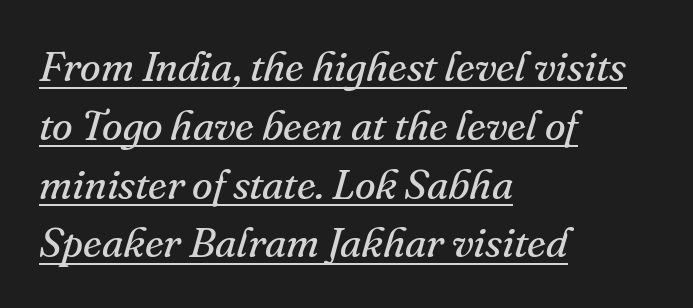
Q: Is the text bold? A: No.
Q: Is the text italic (slanted)? A: Yes, it leans right by about 16 degrees.
Q: Is the typeface a serif or a sans-serif typeface? A: Serif.
Q: Is the text underlined? A: Yes.
Q: How is the paragraph aligned? A: Left-aligned.
Q: Is the spacing between letters normal or unusually wide? A: Normal.
Q: Is the spacing between lines tight, normal or loose? A: Normal.
Q: Width (condensed, normal, or wide)? A: Normal.
Q: Stroke contrast? A: Medium.
Q: x-height? A: Small.
Q: Monospaced? A: No.
